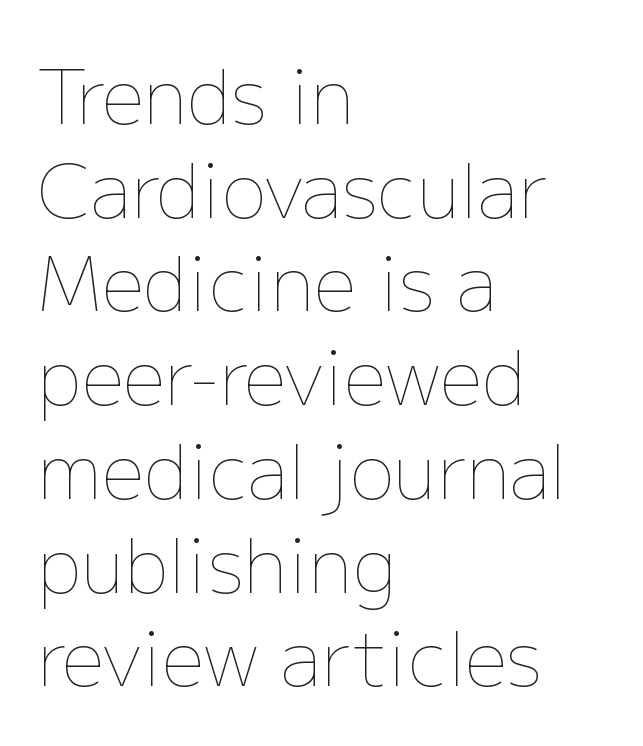
Is the letter spacing exaggerated? No — it looks like the ordinary default. This block has exactly the height ordinary leading produces. Rule under the text: the space is simply empty. Notice how the stems are strictly vertical — no italics here. Spacing verdict: proportional, widths tailored to each character. The setting favours the left margin, as ordinary paragraphs usually do.
